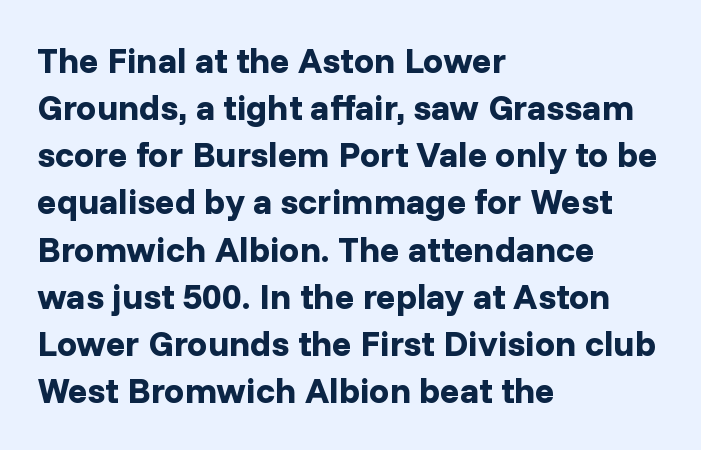
{"serif": "no", "italic": "no", "bold": "yes", "weight": "bold", "width": "normal", "stroke_contrast": "low", "x_height": "medium", "monospaced": "no", "underline": "no", "align": "left", "line_spacing": "normal", "line_spacing_ratio": 1.31, "letter_spacing": "normal", "letter_spacing_em": 0.0, "glyph_px": 36}
